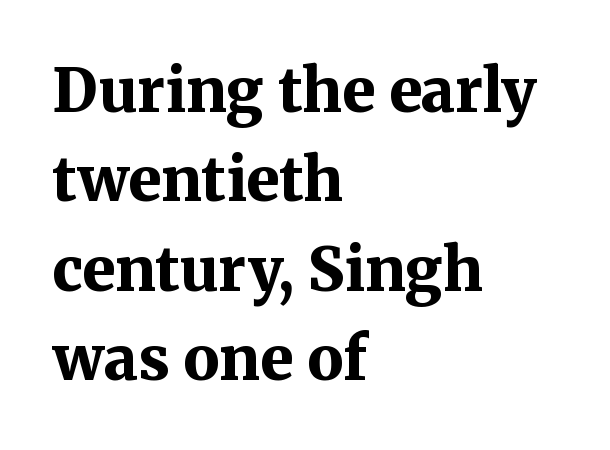
{"serif": "yes", "italic": "no", "bold": "yes", "weight": "bold", "width": "normal", "stroke_contrast": "medium", "x_height": "medium", "monospaced": "no", "underline": "no", "align": "left", "line_spacing": "normal", "line_spacing_ratio": 1.49, "letter_spacing": "normal", "letter_spacing_em": 0.0, "glyph_px": 60}
